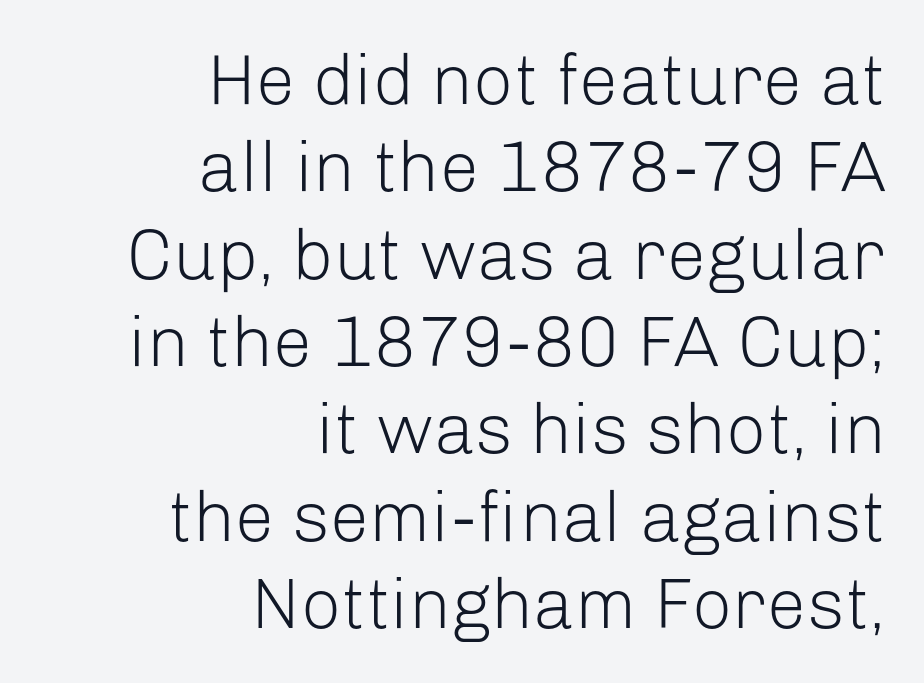
{"serif": "no", "italic": "no", "bold": "no", "weight": "light", "width": "normal", "stroke_contrast": "low", "x_height": "medium", "monospaced": "no", "underline": "no", "align": "right", "line_spacing_ratio": 1.23, "letter_spacing": "normal", "letter_spacing_em": 0.0, "glyph_px": 71}
